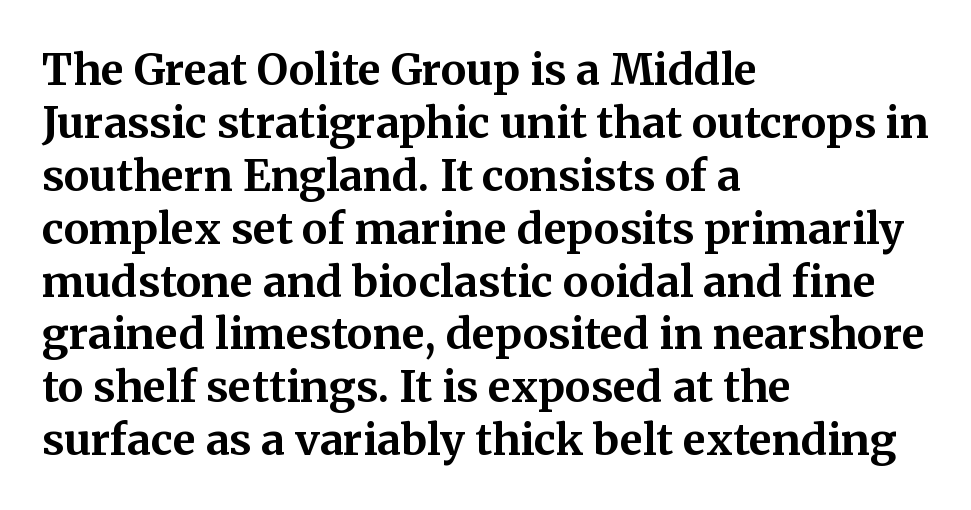
Q: Is the text bold? A: Yes.
Q: Is the text italic (slanted)? A: No, it is upright.
Q: Is the typeface a serif or a sans-serif typeface? A: Serif.
Q: Is the text underlined? A: No.
Q: How is the paragraph aligned? A: Left-aligned.
Q: Is the spacing between letters normal or unusually wide? A: Normal.
Q: Width (condensed, normal, or wide)? A: Normal.
Q: Stroke contrast? A: Medium.
Q: x-height? A: Medium.
Q: Monospaced? A: No.
